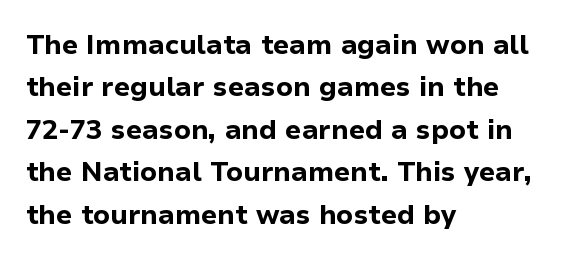
{"italic": "no", "bold": "yes", "underline": "no", "align": "left", "line_spacing": "normal", "line_spacing_ratio": 1.57, "letter_spacing": "normal", "letter_spacing_em": 0.0, "glyph_px": 27}
